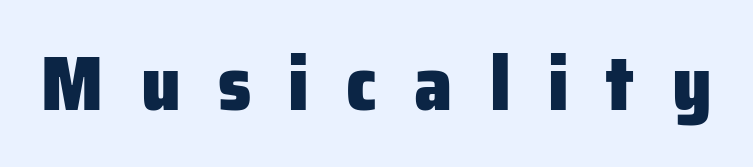
Q: Is the text bold? A: Yes.
Q: Is the text italic (slanted)? A: No, it is upright.
Q: Is the typeface a serif or a sans-serif typeface? A: Sans-serif.
Q: Is the text underlined? A: No.
Q: Is the spacing between letters normal or unusually wide? A: Unusually wide.
Q: Width (condensed, normal, or wide)? A: Normal.
Q: Stroke contrast? A: Low.
Q: x-height? A: Medium.
Q: Monospaced? A: No.
